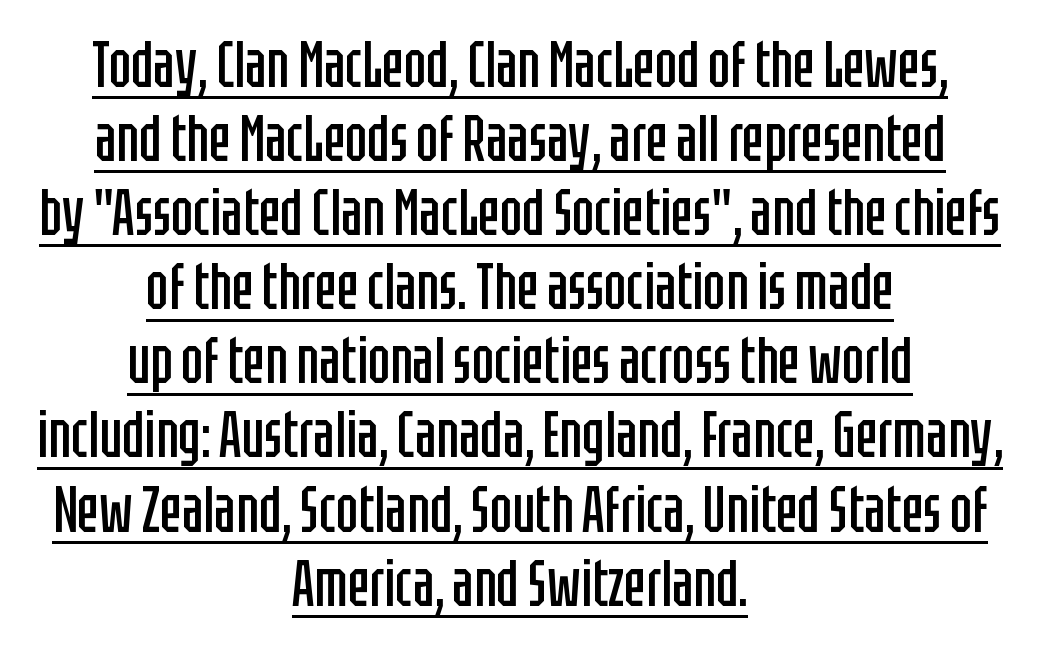
Q: Is the text bold? A: No.
Q: Is the text italic (slanted)? A: No, it is upright.
Q: Is the typeface a serif or a sans-serif typeface? A: Sans-serif.
Q: Is the text underlined? A: Yes.
Q: How is the paragraph aligned? A: Centered.
Q: Is the spacing between letters normal or unusually wide? A: Normal.
Q: Is the spacing between lines tight, normal or loose? A: Tight.
Q: Width (condensed, normal, or wide)? A: Condensed.
Q: Stroke contrast? A: Low.
Q: x-height? A: Large.
Q: Monospaced? A: No.
